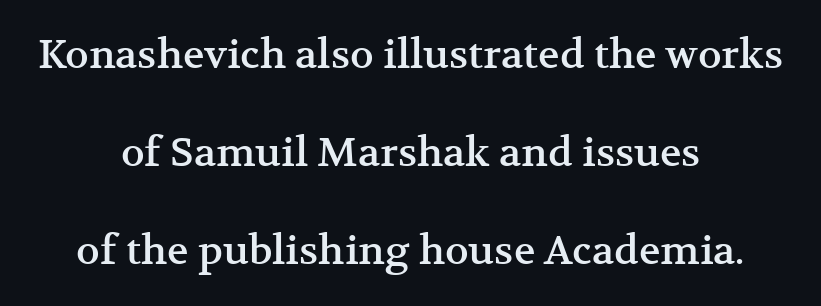
{"serif": "yes", "italic": "no", "width": "normal", "stroke_contrast": "medium", "x_height": "medium", "monospaced": "no", "underline": "no", "align": "center", "line_spacing": "loose", "line_spacing_ratio": 2.45, "letter_spacing": "normal", "letter_spacing_em": 0.0, "glyph_px": 40}
